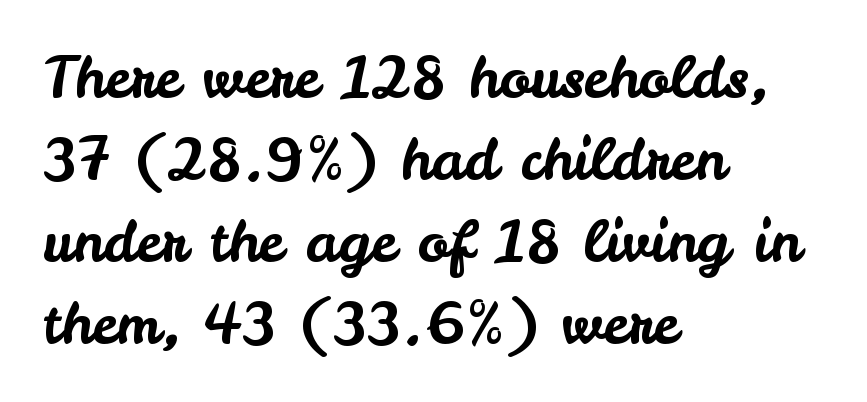
Q: Is the text italic (slanted)? A: Yes.
Q: Is the typeface a serif or a sans-serif typeface? A: Sans-serif.
Q: Is the text underlined? A: No.
Q: How is the paragraph aligned? A: Left-aligned.
Q: Is the spacing between letters normal or unusually wide? A: Normal.
Q: Is the spacing between lines tight, normal or loose? A: Normal.
Q: Width (condensed, normal, or wide)? A: Normal.
Q: Stroke contrast? A: Low.
Q: x-height? A: Small.
Q: Monospaced? A: No.
